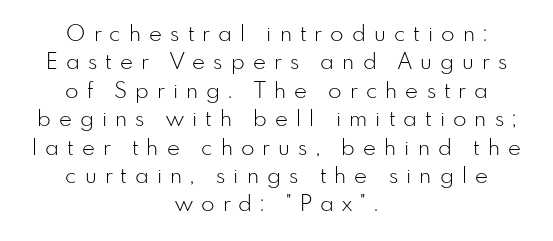
The image shows 22 px text type, upright; set centered, normal line spacing (1.29x), unusually wide letter spacing (+0.37 em), not underlined.
